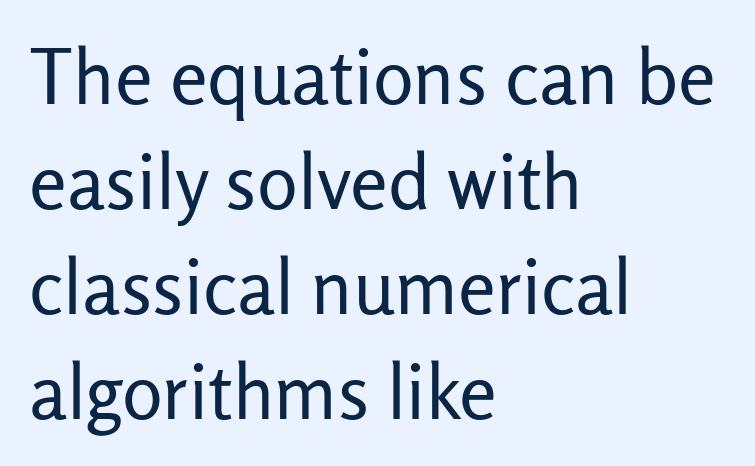
Q: Is the text bold? A: No.
Q: Is the text italic (slanted)? A: No, it is upright.
Q: Is the typeface a serif or a sans-serif typeface? A: Sans-serif.
Q: Is the text underlined? A: No.
Q: How is the paragraph aligned? A: Left-aligned.
Q: Is the spacing between letters normal or unusually wide? A: Normal.
Q: Is the spacing between lines tight, normal or loose? A: Normal.
Q: Width (condensed, normal, or wide)? A: Normal.
Q: Stroke contrast? A: Low.
Q: x-height? A: Medium.
Q: Monospaced? A: No.
